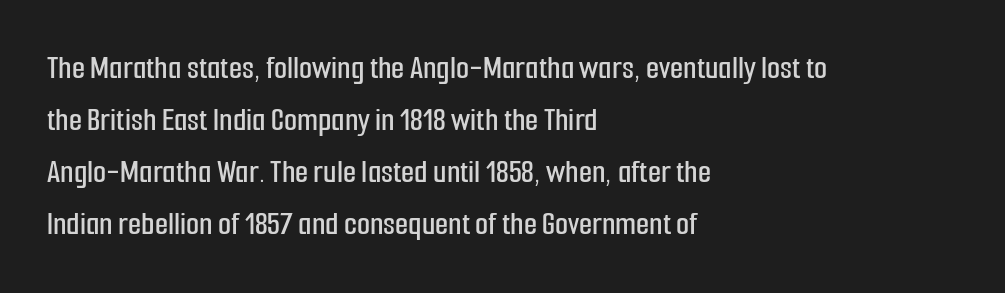
{"serif": "no", "italic": "no", "width": "condensed", "stroke_contrast": "low", "x_height": "medium", "monospaced": "no", "underline": "no", "align": "left", "line_spacing": "normal", "line_spacing_ratio": 1.53, "letter_spacing": "normal", "letter_spacing_em": 0.0, "glyph_px": 34}
